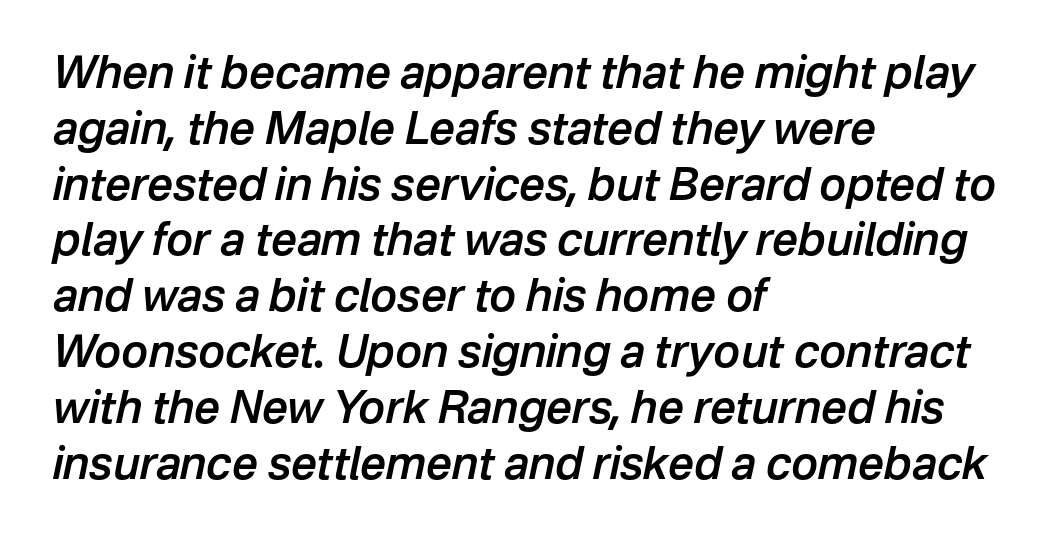
Q: Is the text bold? A: Semi-bold.
Q: Is the text italic (slanted)? A: Yes, it leans right by about 12 degrees.
Q: Is the text underlined? A: No.
Q: How is the paragraph aligned? A: Left-aligned.
Q: Is the spacing between letters normal or unusually wide? A: Normal.
Q: Width (condensed, normal, or wide)? A: Normal.
Q: Stroke contrast? A: Low.
Q: x-height? A: Medium.
Q: Monospaced? A: No.
